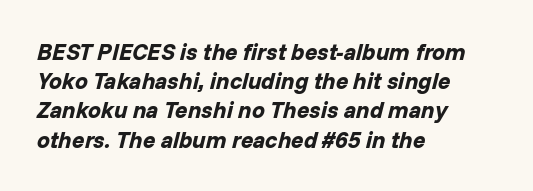
{"italic": "yes", "lean": "right", "slant_degrees": 14, "bold": "yes", "underline": "no", "align": "left", "line_spacing": "normal", "line_spacing_ratio": 1.27, "letter_spacing": "normal", "letter_spacing_em": 0.0, "glyph_px": 23}
